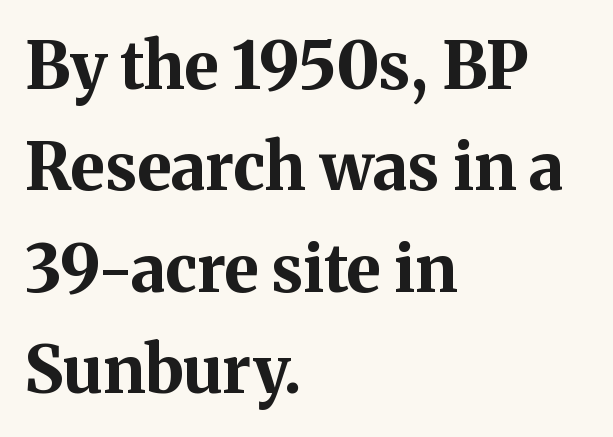
The image shows 65 px bold serif type, upright; set left-aligned, normal line spacing (1.56x), normal letter spacing, not underlined; medium stroke contrast and a medium x-height.
